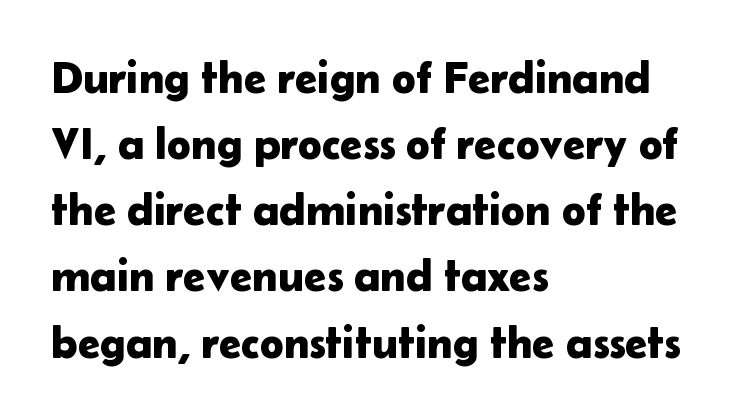
Q: Is the text italic (slanted)? A: No, it is upright.
Q: Is the typeface a serif or a sans-serif typeface? A: Sans-serif.
Q: Is the text underlined? A: No.
Q: How is the paragraph aligned? A: Left-aligned.
Q: Is the spacing between letters normal or unusually wide? A: Normal.
Q: Is the spacing between lines tight, normal or loose? A: Normal.
Q: Width (condensed, normal, or wide)? A: Normal.
Q: Stroke contrast? A: Low.
Q: x-height? A: Medium.
Q: Monospaced? A: No.
